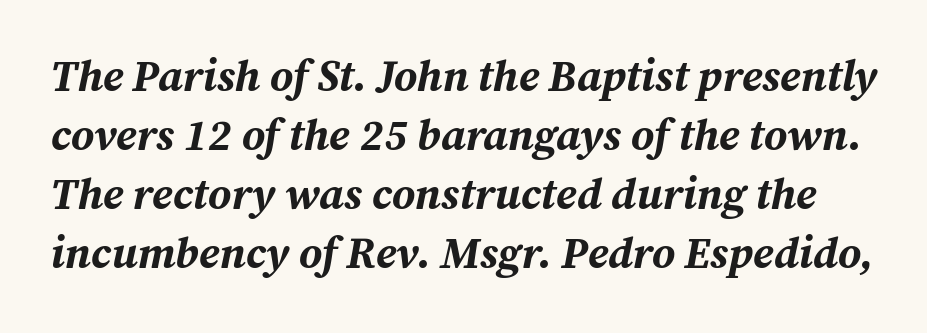
{"italic": "yes", "lean": "right", "slant_degrees": 12, "bold": "yes", "weight": "bold", "width": "normal", "stroke_contrast": "medium", "x_height": "medium", "monospaced": "no", "underline": "no", "line_spacing": "normal", "line_spacing_ratio": 1.34, "letter_spacing": "normal", "letter_spacing_em": 0.0, "glyph_px": 44}
